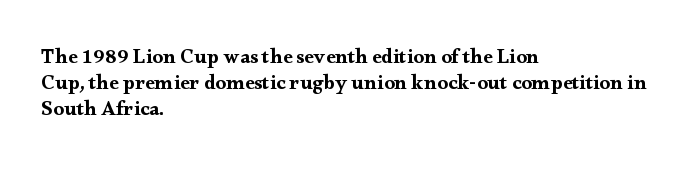
Q: Is the text italic (slanted)? A: No, it is upright.
Q: Is the text underlined? A: No.
Q: How is the paragraph aligned? A: Left-aligned.
Q: Is the spacing between letters normal or unusually wide? A: Normal.
Q: Is the spacing between lines tight, normal or loose? A: Normal.
